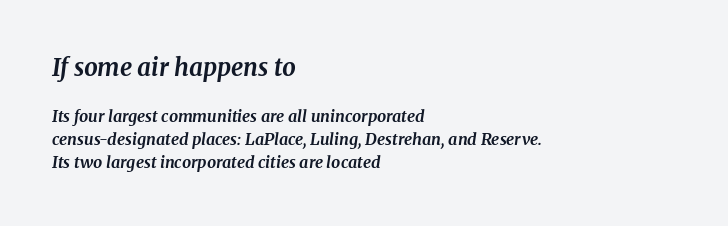
How heavy is the stroke? Heavy — this is a bold. This rendering features lettering with no underline. Typeset ragged right — the left edge is the straight one. Normally led — the rows are evenly, conventionally spaced.
